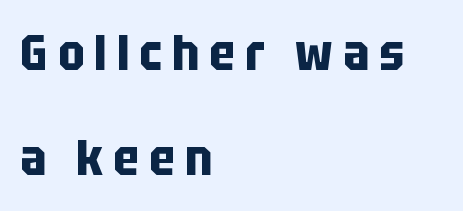
Q: Is the text bold? A: Yes.
Q: Is the text italic (slanted)? A: No, it is upright.
Q: Is the typeface a serif or a sans-serif typeface? A: Sans-serif.
Q: Is the text underlined? A: No.
Q: How is the paragraph aligned? A: Left-aligned.
Q: Is the spacing between letters normal or unusually wide? A: Unusually wide.
Q: Is the spacing between lines tight, normal or loose? A: Loose.
Q: Width (condensed, normal, or wide)? A: Condensed.
Q: Stroke contrast? A: Low.
Q: x-height? A: Large.
Q: Monospaced? A: No.
